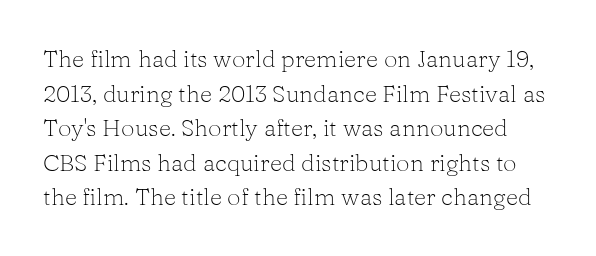
{"italic": "no", "bold": "no", "underline": "no", "line_spacing": "normal", "line_spacing_ratio": 1.44, "letter_spacing": "normal", "letter_spacing_em": 0.0, "glyph_px": 24}
